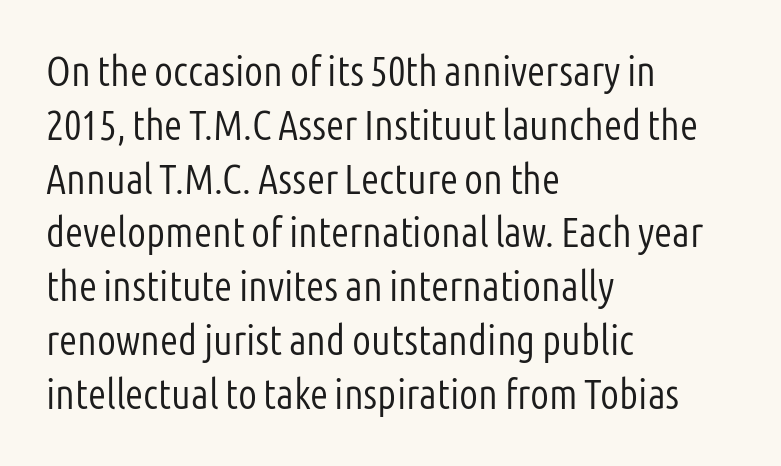
{"serif": "no", "italic": "no", "bold": "no", "weight": "light", "width": "condensed", "stroke_contrast": "low", "x_height": "medium", "monospaced": "no", "underline": "no", "align": "left", "line_spacing": "normal", "line_spacing_ratio": 1.28, "letter_spacing": "normal", "letter_spacing_em": 0.0, "glyph_px": 42}
